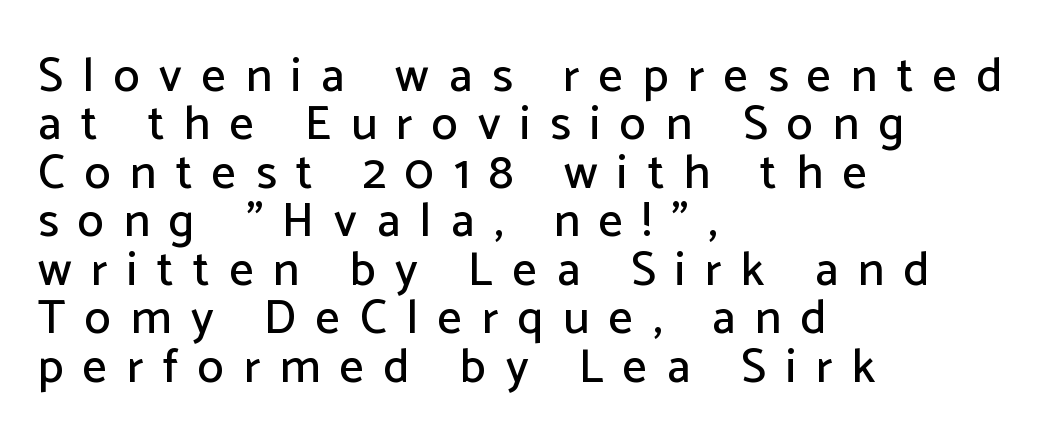
The image shows 48 px sans-serif type, upright; set left-aligned, tight line spacing (1.01x), unusually wide letter spacing (+0.41 em), not underlined; low stroke contrast and a medium x-height.
